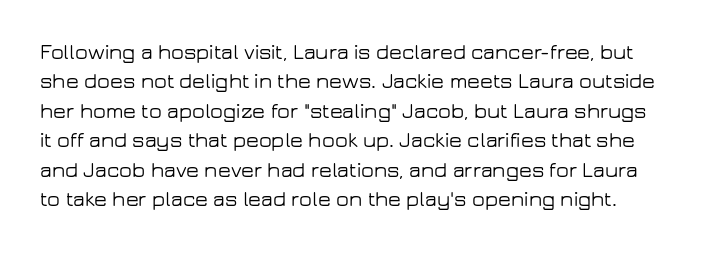
{"italic": "no", "underline": "no", "line_spacing": "normal", "line_spacing_ratio": 1.4, "letter_spacing": "normal", "letter_spacing_em": 0.0, "glyph_px": 21}
